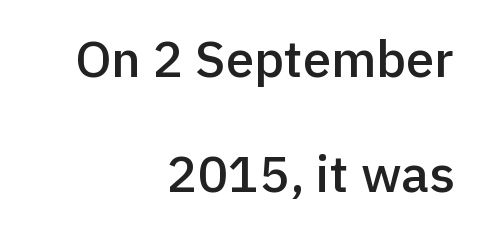
The image shows 51 px semibold sans-serif type, upright; set right-aligned, loose line spacing (2.26x), normal letter spacing, not underlined; a medium x-height.
